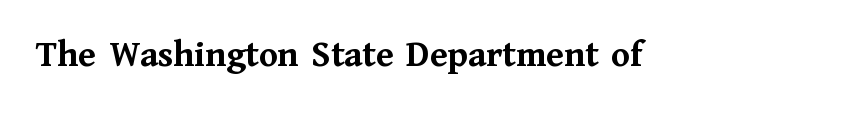
The image shows 38 px semibold serif type, upright; set normal letter spacing, not underlined; medium stroke contrast and a medium x-height.
